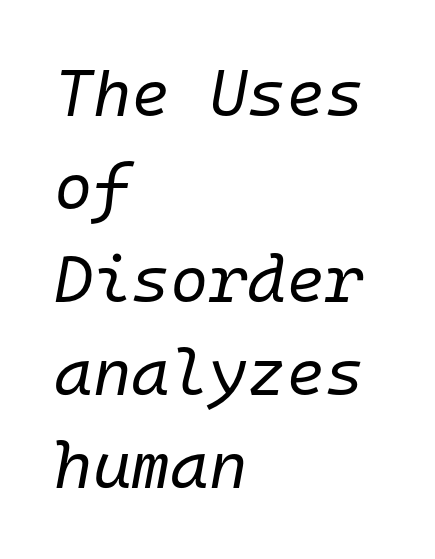
{"italic": "yes", "lean": "right", "slant_degrees": 10, "bold": "no", "weight": "regular", "width": "normal", "stroke_contrast": "low", "x_height": "medium", "monospaced": "yes", "underline": "no", "align": "left", "line_spacing": "normal", "line_spacing_ratio": 1.41, "letter_spacing": "normal", "letter_spacing_em": 0.0, "glyph_px": 66}
